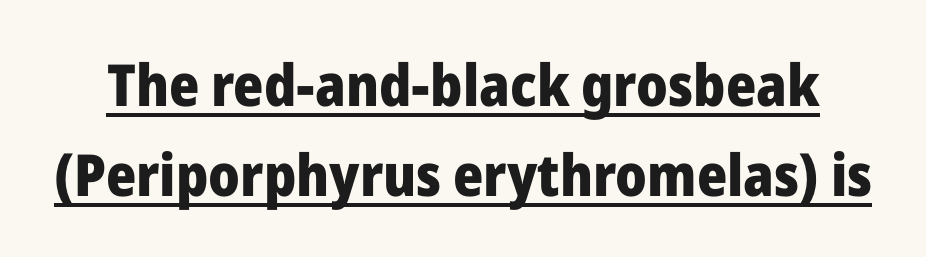
The image shows 58 px heavy sans-serif type, upright; set normal line spacing (1.55x), normal letter spacing, underlined; low stroke contrast and a medium x-height.
